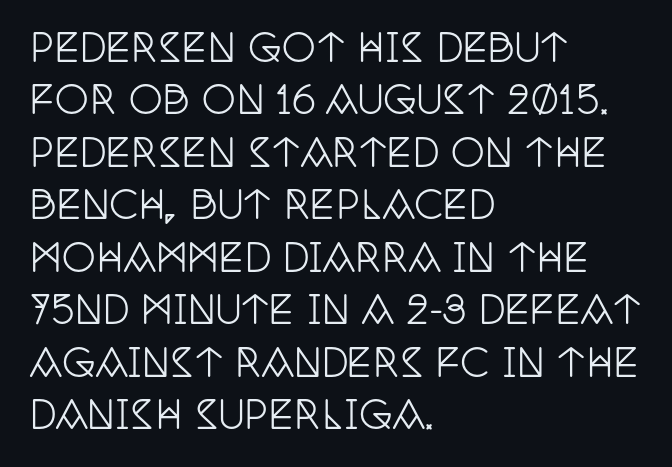
Q: Is the text italic (slanted)? A: No, it is upright.
Q: Is the typeface a serif or a sans-serif typeface? A: Serif.
Q: Is the text underlined? A: No.
Q: How is the paragraph aligned? A: Left-aligned.
Q: Is the spacing between letters normal or unusually wide? A: Normal.
Q: Is the spacing between lines tight, normal or loose? A: Normal.
Q: Width (condensed, normal, or wide)? A: Condensed.
Q: Stroke contrast? A: Low.
Q: x-height? A: Large.
Q: Monospaced? A: No.
